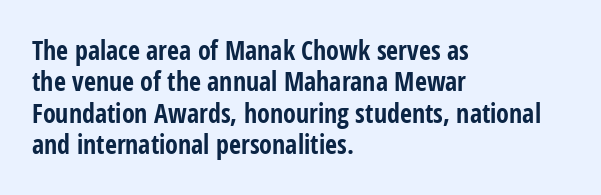
{"italic": "no", "bold": "yes", "underline": "no", "align": "left", "line_spacing_ratio": 1.21, "letter_spacing": "normal", "letter_spacing_em": 0.0, "glyph_px": 26}
